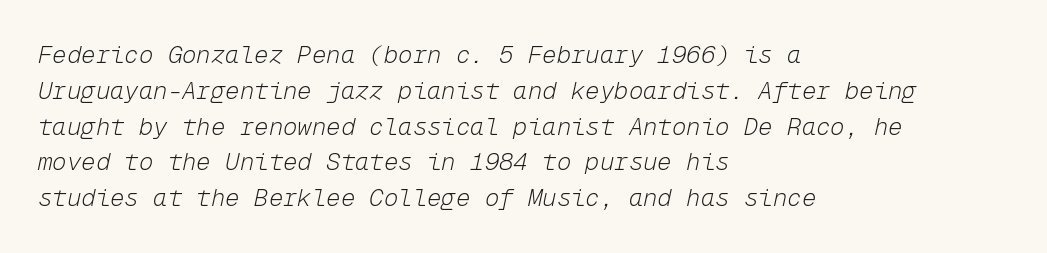
{"italic": "yes", "lean": "right", "slant_degrees": 12, "bold": "no", "underline": "no", "align": "left", "line_spacing": "normal", "line_spacing_ratio": 1.49, "letter_spacing": "normal", "letter_spacing_em": 0.0, "glyph_px": 24}
